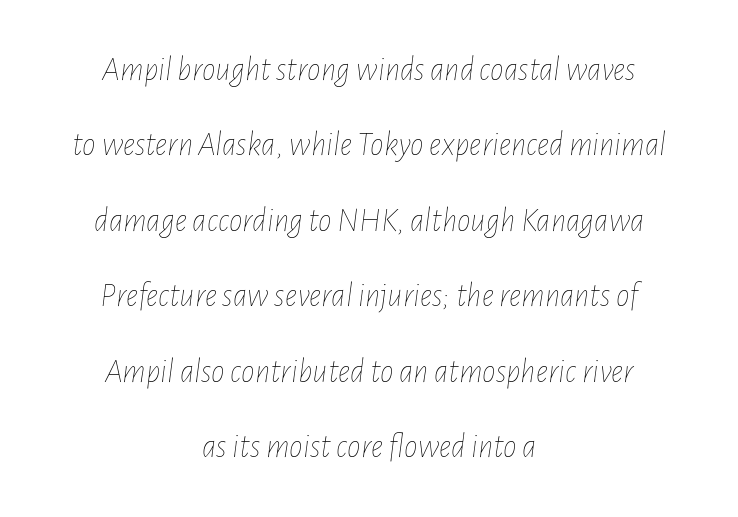
The image shows 34 px thin, condensed type, italic (leaning right); set centered, loose line spacing (2.22x), normal letter spacing, not underlined; low stroke contrast and a medium x-height.
